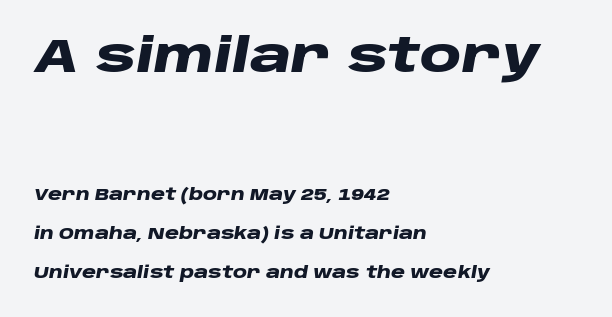
Q: Is the text bold? A: Yes.
Q: Is the text italic (slanted)? A: Yes, it leans right by about 10 degrees.
Q: Is the text underlined? A: No.
Q: How is the paragraph aligned? A: Left-aligned.
Q: Is the spacing between letters normal or unusually wide? A: Normal.
Q: Is the spacing between lines tight, normal or loose? A: Loose.
Q: Which block of text is set in a larger size, the first (top) or the second (bottom)? A: The first (top) one.
Q: Width (condensed, normal, or wide)? A: Wide.
Q: Stroke contrast? A: Low.
Q: x-height? A: Large.
Q: Monospaced? A: No.
